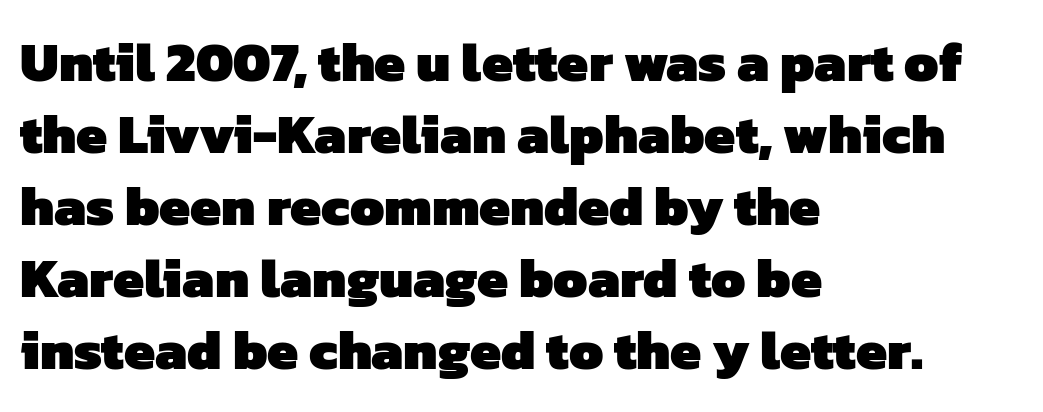
Compared with a centered layout, this one pins lines to the left instead. The gap between lines stays unmarked. A full-strength bold gives these letters their thick strokes. Is there much room between lines? A standard amount, neither cramped nor airy. Is this a fixed-width face? No — the glyphs have proportional, varying widths. Look at the bottom of the vertical strokes: they stop flat, with no serifs.
